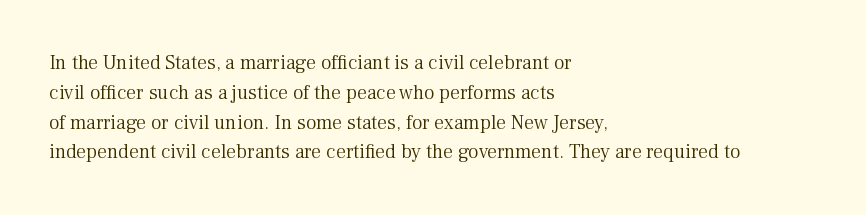
Rule under the text: the space is simply empty. Upright lettering throughout. This rendering leaves character spacing at its baseline value. If you drew a ruler down the left edge, every line would touch it. Is there much room between lines? A standard amount, neither cramped nor airy. This reads as an unemphasized weight, regular at the heaviest.
